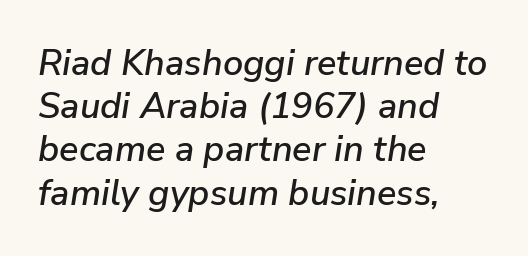
Q: Is the text italic (slanted)? A: Yes, it leans right by about 9 degrees.
Q: Is the text underlined? A: No.
Q: How is the paragraph aligned? A: Left-aligned.
Q: Is the spacing between letters normal or unusually wide? A: Normal.
Q: Width (condensed, normal, or wide)? A: Normal.
Q: Stroke contrast? A: Low.
Q: x-height? A: Medium.
Q: Monospaced? A: No.
